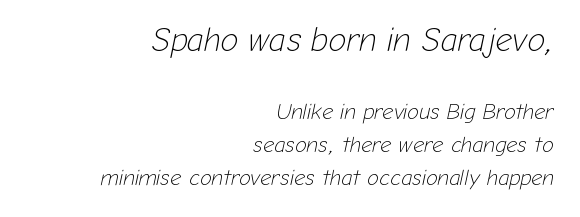
Proportional: the letters do not fall into vertical columns. Whoever set this chose a conventional vertical rhythm. Compared with a typical body face, this is equally light or lighter still. Is the letter spacing exaggerated? No — it looks like the ordinary default.
